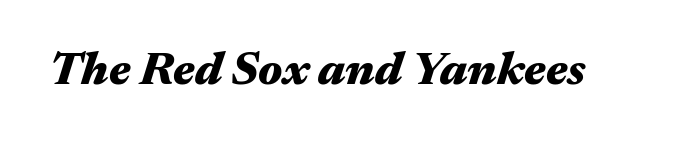
The image shows 47 px heavy, wide type, italic (leaning right); set normal letter spacing, not underlined; medium stroke contrast and a medium x-height.
